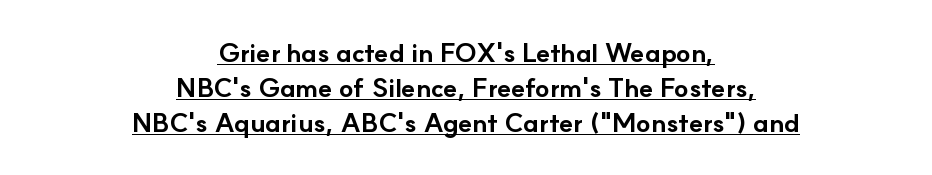
{"italic": "no", "bold": "yes", "underline": "yes", "align": "center", "line_spacing": "normal", "line_spacing_ratio": 1.34, "letter_spacing": "normal", "letter_spacing_em": 0.0, "glyph_px": 26}
